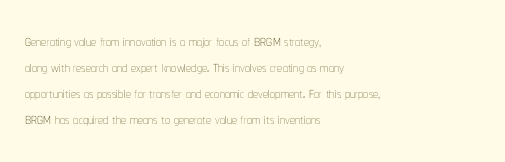
The image shows 20 px text type, upright; set left-aligned, normal line spacing (1.3x), normal letter spacing, not underlined.
